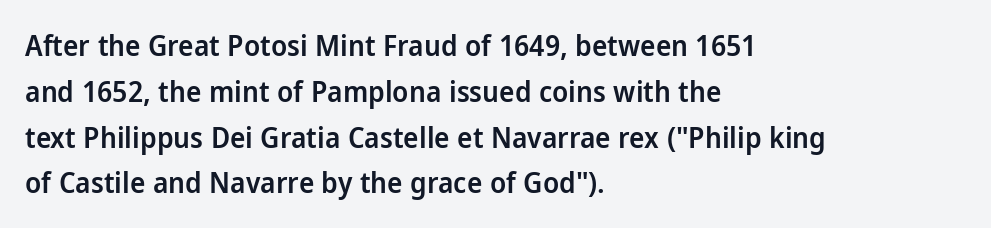
The image shows 29 px semibold sans-serif type, upright; set left-aligned, normal line spacing (1.58x), normal letter spacing, not underlined; low stroke contrast and a medium x-height.
